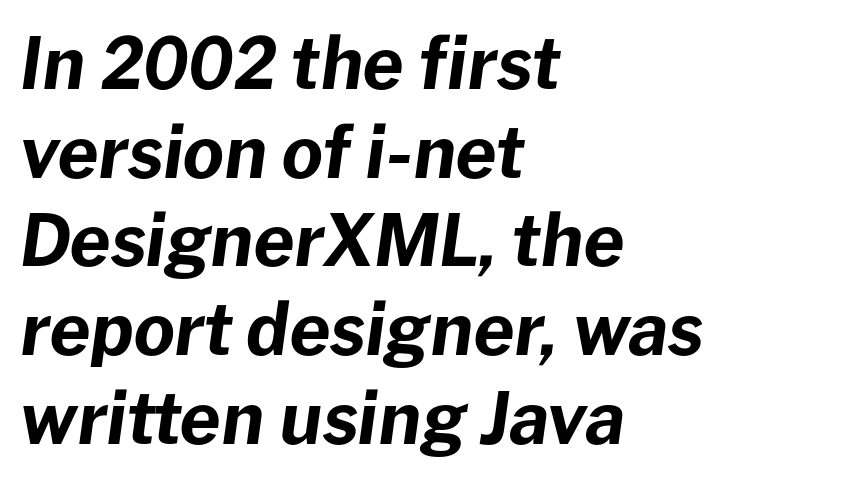
{"italic": "yes", "lean": "right", "slant_degrees": 8, "bold": "yes", "weight": "bold", "width": "normal", "stroke_contrast": "low", "x_height": "medium", "monospaced": "no", "underline": "no", "align": "left", "line_spacing": "normal", "line_spacing_ratio": 1.25, "letter_spacing": "normal", "letter_spacing_em": 0.0, "glyph_px": 71}
